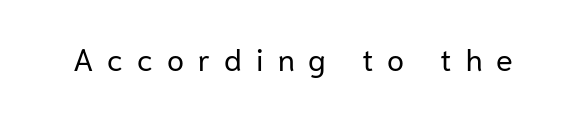
Q: Is the text bold? A: No.
Q: Is the text italic (slanted)? A: No, it is upright.
Q: Is the typeface a serif or a sans-serif typeface? A: Sans-serif.
Q: Is the text underlined? A: No.
Q: Is the spacing between letters normal or unusually wide? A: Unusually wide.
Q: Width (condensed, normal, or wide)? A: Normal.
Q: Stroke contrast? A: Low.
Q: x-height? A: Medium.
Q: Monospaced? A: No.
